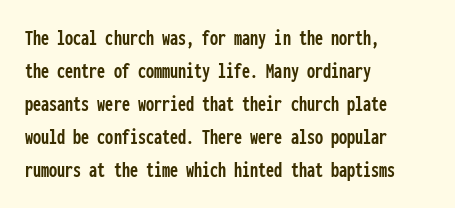
Q: Is the text italic (slanted)? A: No, it is upright.
Q: Is the text underlined? A: No.
Q: How is the paragraph aligned? A: Left-aligned.
Q: Is the spacing between letters normal or unusually wide? A: Normal.
Q: Is the spacing between lines tight, normal or loose? A: Normal.
